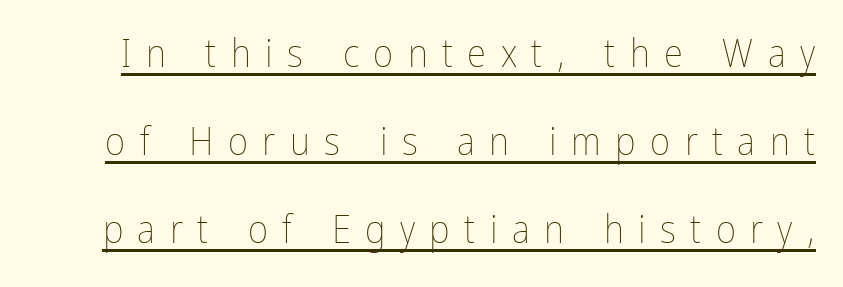
The image shows 39 px thin, condensed type, upright; set loose line spacing (2.26x), unusually wide letter spacing (+0.37 em), underlined; low stroke contrast and a medium x-height.
